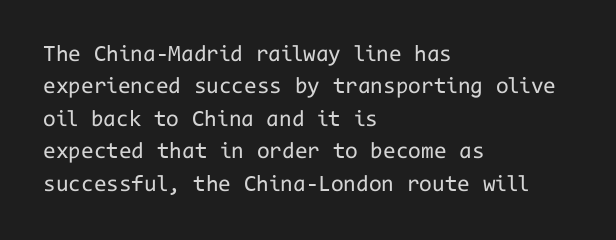
{"italic": "no", "bold": "no", "underline": "no", "align": "left", "line_spacing": "normal", "line_spacing_ratio": 1.41, "letter_spacing": "normal", "letter_spacing_em": 0.0, "glyph_px": 23}
